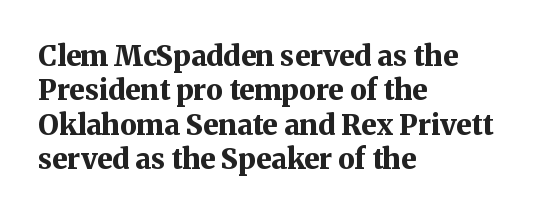
Q: Is the text bold? A: Yes.
Q: Is the text italic (slanted)? A: No, it is upright.
Q: Is the typeface a serif or a sans-serif typeface? A: Serif.
Q: Is the text underlined? A: No.
Q: How is the paragraph aligned? A: Left-aligned.
Q: Is the spacing between letters normal or unusually wide? A: Normal.
Q: Width (condensed, normal, or wide)? A: Normal.
Q: Stroke contrast? A: Medium.
Q: x-height? A: Medium.
Q: Monospaced? A: No.
